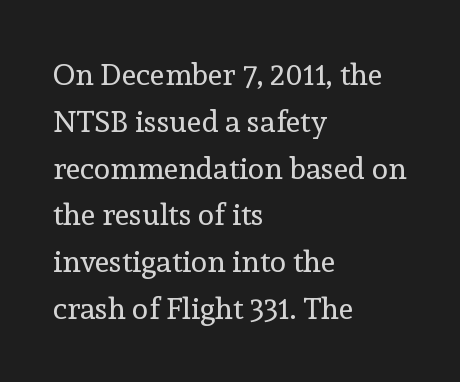
{"serif": "yes", "italic": "no", "bold": "no", "weight": "regular", "width": "normal", "x_height": "medium", "monospaced": "no", "underline": "no", "align": "left", "line_spacing": "normal", "line_spacing_ratio": 1.56, "letter_spacing": "normal", "letter_spacing_em": 0.0, "glyph_px": 30}
